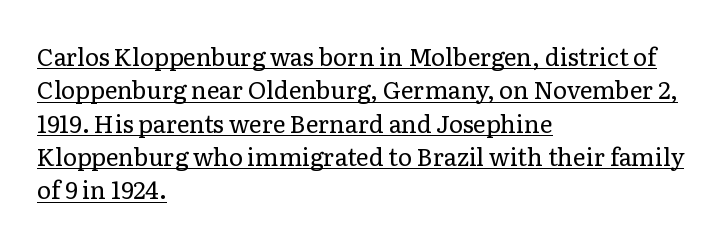
Emphasis is given by a line drawn under the lettering. The text block is weighted toward the left margin, trailing off unevenly rightward. These lines sit exactly where default settings would place them. This is roman type, the default non-slanted kind.
